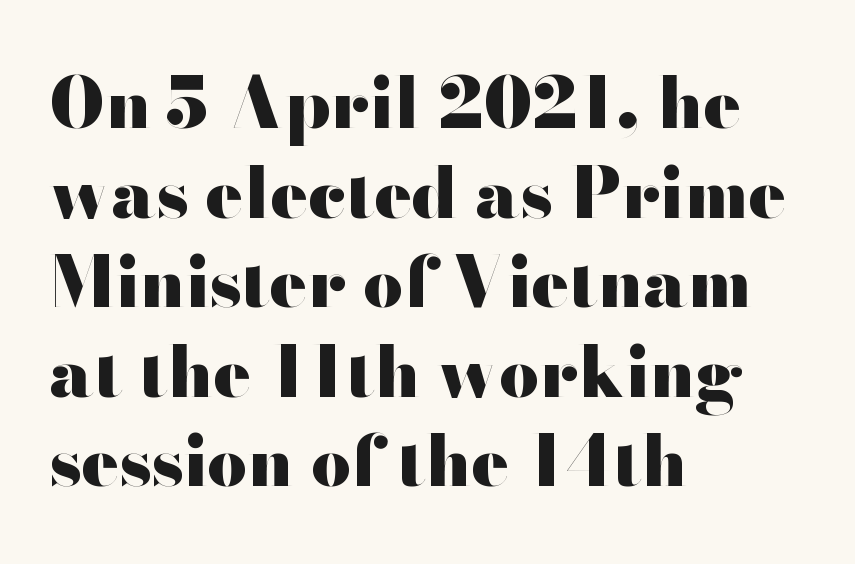
{"serif": "no", "italic": "no", "bold": "yes", "weight": "heavy", "width": "wide", "stroke_contrast": "high", "x_height": "small", "monospaced": "no", "underline": "no", "align": "left", "line_spacing": "normal", "line_spacing_ratio": 1.28, "letter_spacing": "normal", "letter_spacing_em": 0.0, "glyph_px": 70}
